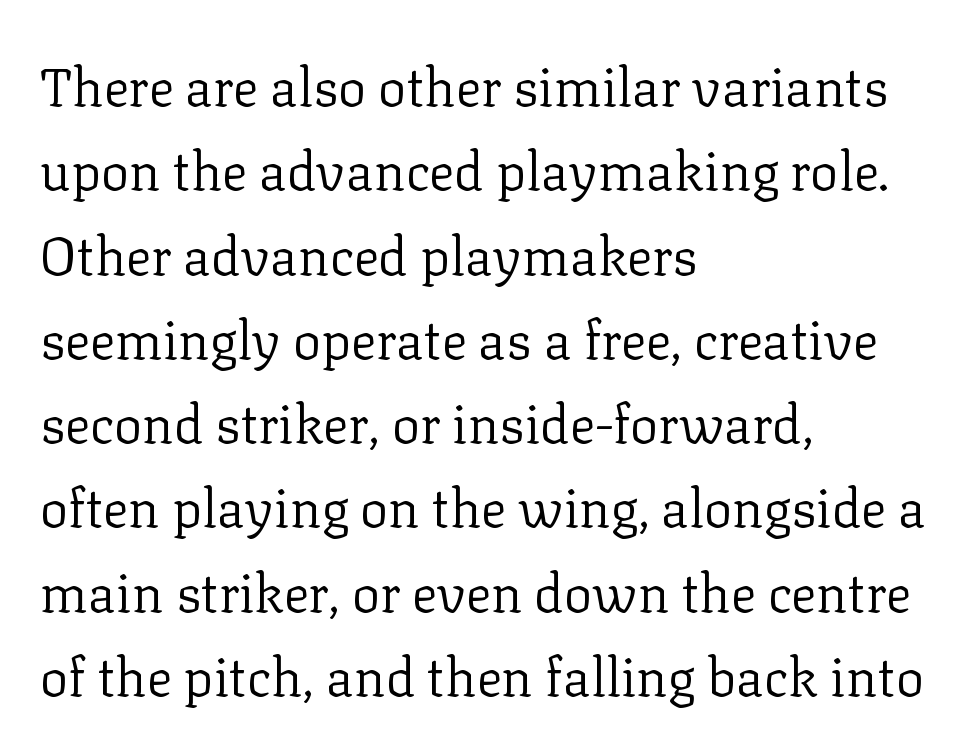
The image shows 53 px regular-weight serif type, upright; set left-aligned, normal line spacing (1.59x), normal letter spacing, not underlined; low stroke contrast and a medium x-height.
